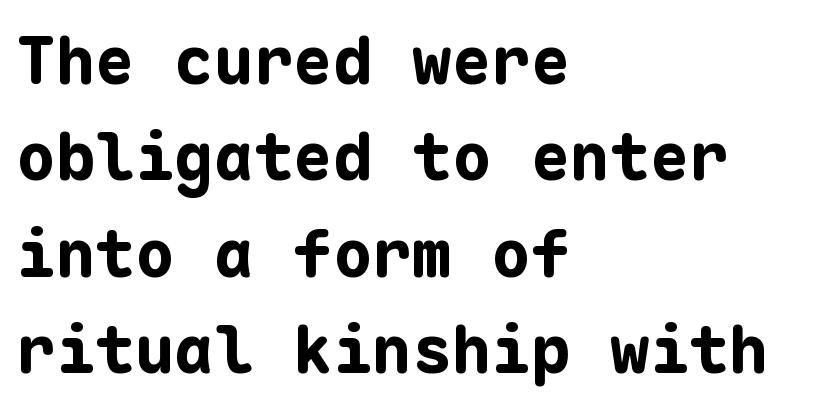
{"serif": "no", "italic": "no", "bold": "yes", "weight": "bold", "width": "normal", "stroke_contrast": "low", "x_height": "medium", "monospaced": "yes", "underline": "no", "align": "left", "line_spacing": "normal", "line_spacing_ratio": 1.46, "letter_spacing": "normal", "letter_spacing_em": 0.0, "glyph_px": 66}
